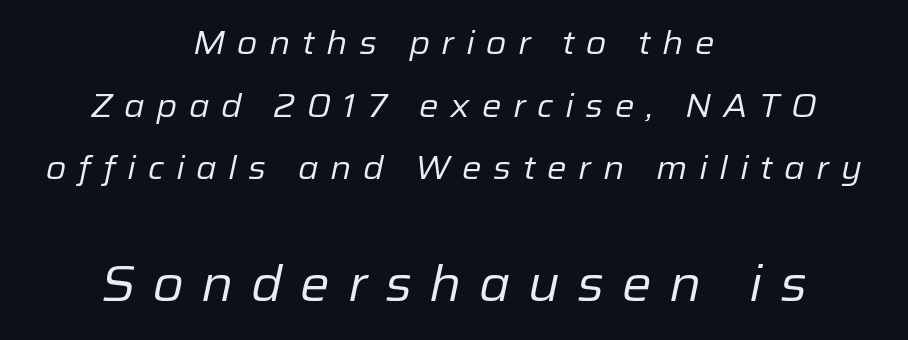
Stems and bowls with no extra thickness — not bold. A great deal of white space separates one row of letters from the next. Is the block centered? Yes — each line is placed symmetrically about the middle. The composition opens small and finishes big.
